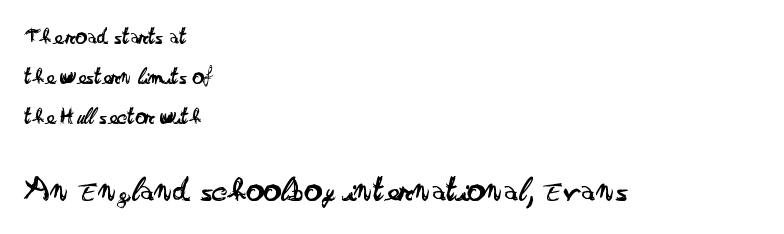
{"serif": "no", "italic": "no", "bold": "no", "weight": "regular", "width": "wide", "stroke_contrast": "low", "x_height": "small", "monospaced": "no", "underline": "no", "align": "left", "line_spacing_ratio": 1.73, "letter_spacing": "normal", "letter_spacing_em": 0.0, "larger_block": "second", "size_ratio": 1.52, "glyph_px": 35}
